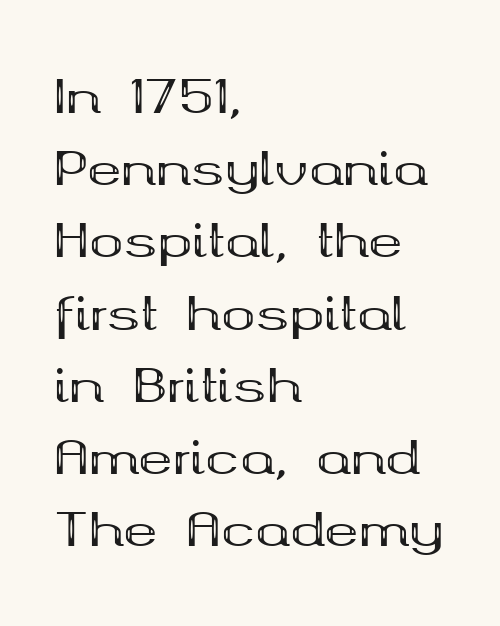
Tall strokes in this sample are plumb rather than angled. Rows of type keep a routine distance in the vertical direction. The space beneath each line is pristine and unruled. Here the designer chose a conventional face with non-uniform glyph widths. Check where the strokes stop: tiny serifs finish them off. Typographic density is high because the face is bold.
